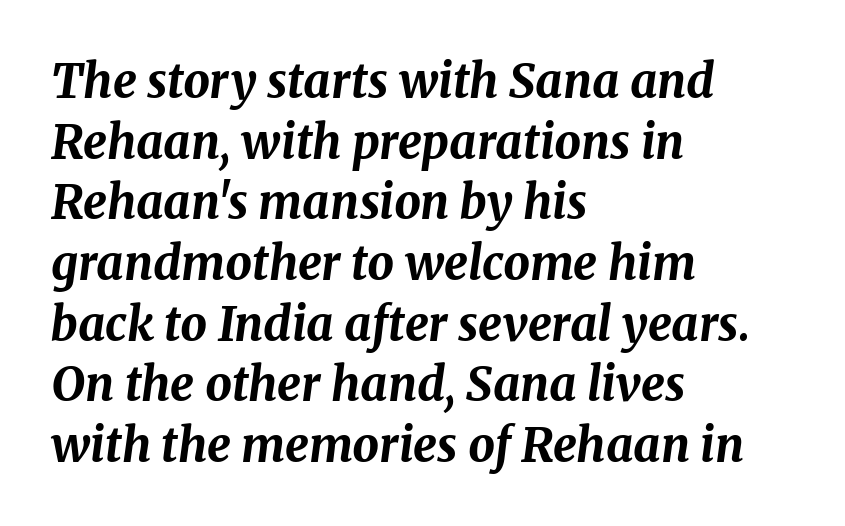
{"italic": "yes", "lean": "right", "slant_degrees": 8, "bold": "yes", "weight": "bold", "width": "normal", "stroke_contrast": "medium", "x_height": "medium", "monospaced": "no", "underline": "no", "align": "left", "line_spacing": "normal", "line_spacing_ratio": 1.29, "letter_spacing": "normal", "letter_spacing_em": 0.0, "glyph_px": 47}
